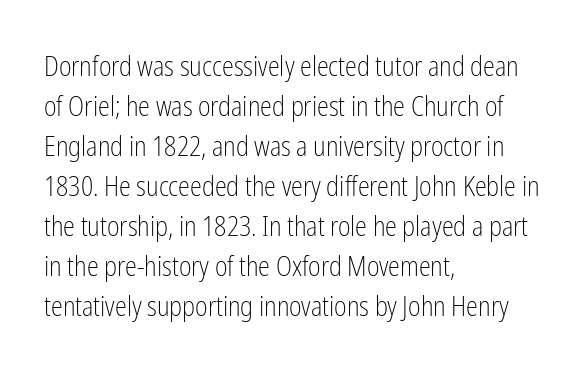
Q: Is the text bold? A: No.
Q: Is the text italic (slanted)? A: No, it is upright.
Q: Is the text underlined? A: No.
Q: How is the paragraph aligned? A: Left-aligned.
Q: Is the spacing between letters normal or unusually wide? A: Normal.
Q: Is the spacing between lines tight, normal or loose? A: Normal.
